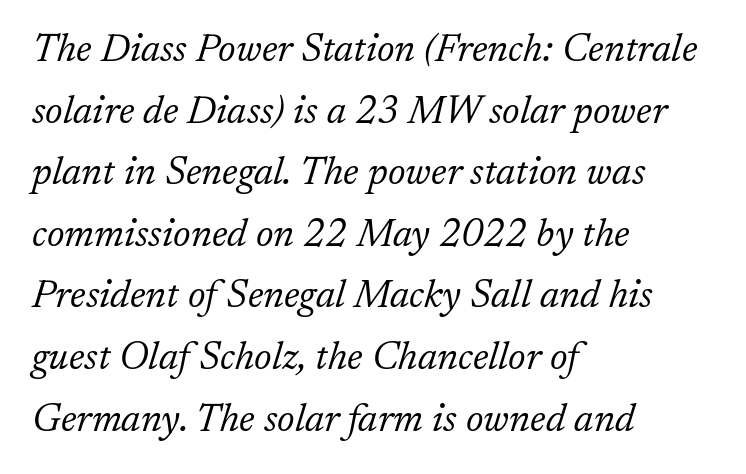
The image shows 39 px light serif type, italic (leaning right); set left-aligned, normal line spacing (1.58x), normal letter spacing, not underlined; low stroke contrast and a medium x-height.
